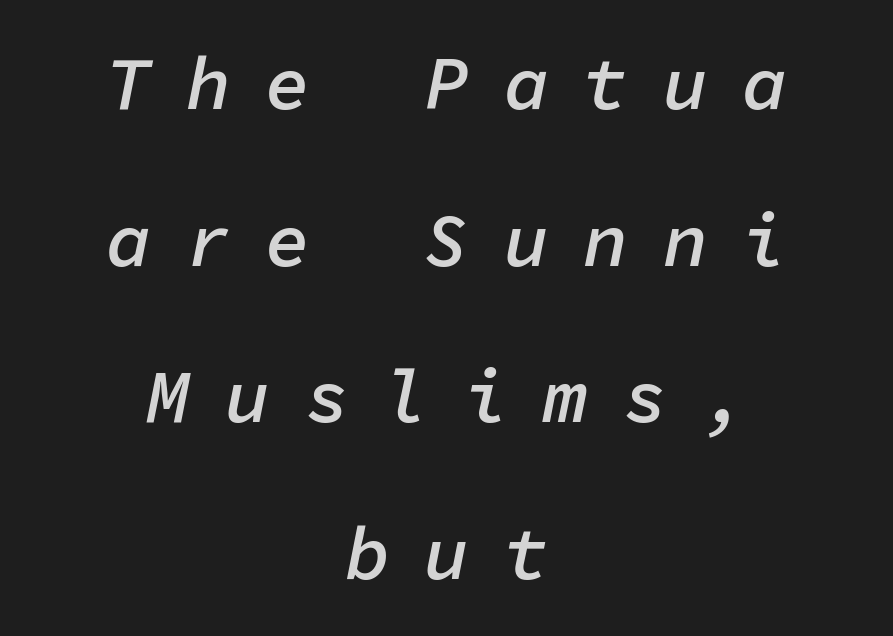
The lines are quadded center. Slant detected: the letters are inclined. Only glyphs here, with clear space below each row. Vertical spacing — loose. Observe the wide spacing: letters keep a clear distance from each other.
